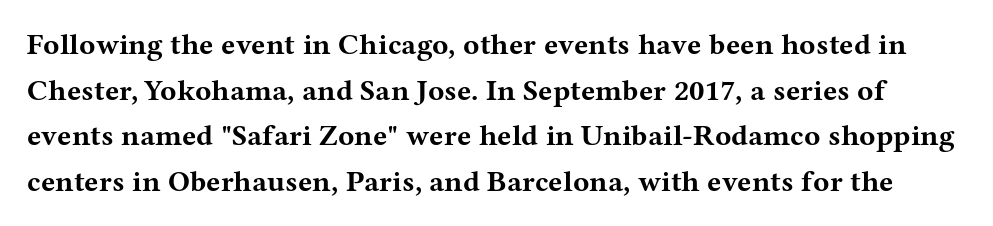
The image shows 30 px bold, wide serif type, upright; set normal line spacing (1.52x), normal letter spacing, not underlined; medium stroke contrast and a medium x-height.
